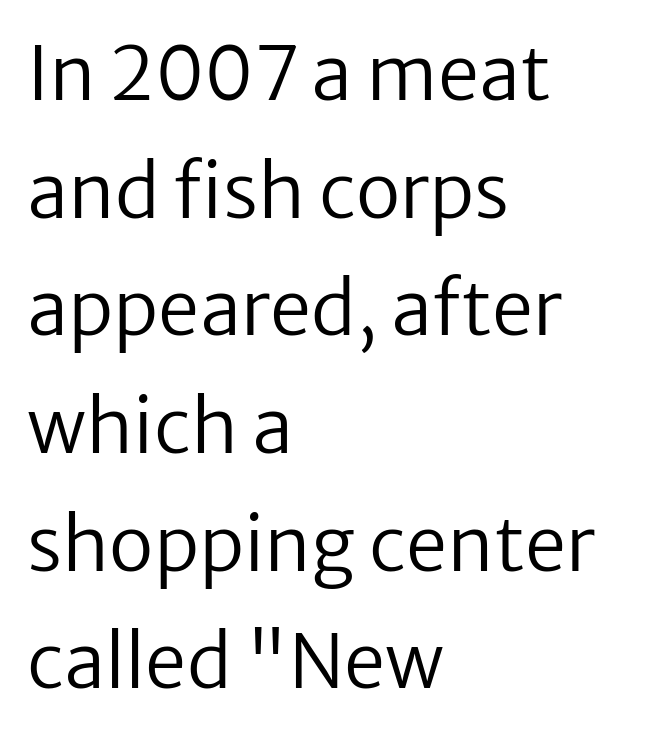
A quiet, ordinary-to-light weight characterises the typeface. This sample uses plain, unmodified letter spacing. Type style note: lacks serifs. Unlike italic type, these characters show no tilt at all. Words float on clear page, feet unadorned. The rendering anchors every line to the left-hand side.
